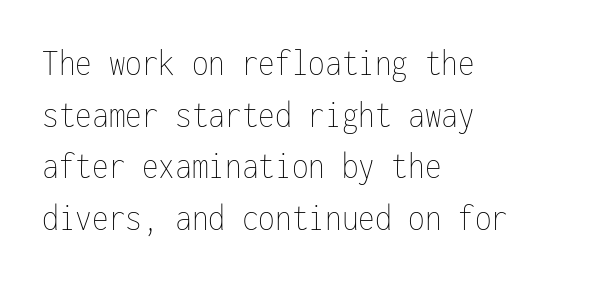
{"italic": "no", "bold": "no", "weight": "thin", "width": "condensed", "stroke_contrast": "low", "x_height": "medium", "monospaced": "yes", "underline": "no", "align": "left", "line_spacing": "normal", "line_spacing_ratio": 1.36, "letter_spacing": "normal", "letter_spacing_em": 0.0, "glyph_px": 38}
